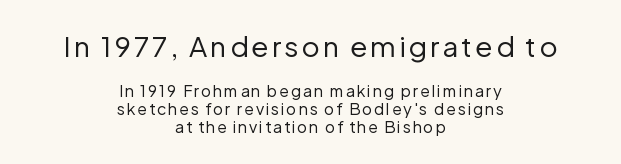
Q: Is the text bold? A: No.
Q: Is the text italic (slanted)? A: No, it is upright.
Q: Is the typeface a serif or a sans-serif typeface? A: Sans-serif.
Q: Is the text underlined? A: No.
Q: How is the paragraph aligned? A: Centered.
Q: Is the spacing between lines tight, normal or loose? A: Tight.
Q: Which block of text is set in a larger size, the first (top) or the second (bottom)? A: The first (top) one.
Q: Width (condensed, normal, or wide)? A: Normal.
Q: Stroke contrast? A: Low.
Q: x-height? A: Medium.
Q: Monospaced? A: No.
